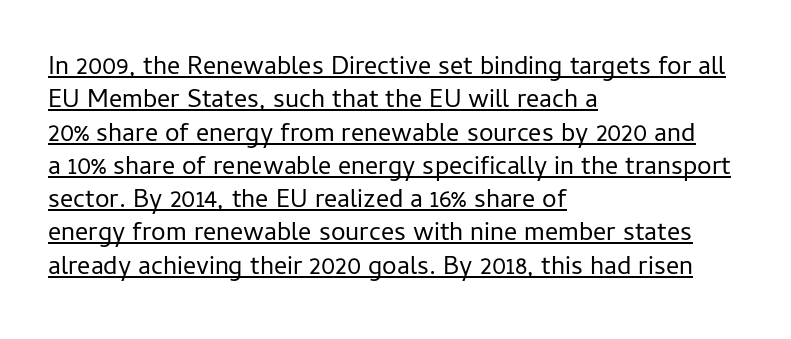
Characters follow at the spacing the type designer built in. Notice how a bar underscores the lettering throughout. The font's upright variant was chosen for this text. Line spacing here is normal. The passage shown is not bold in any degree.
